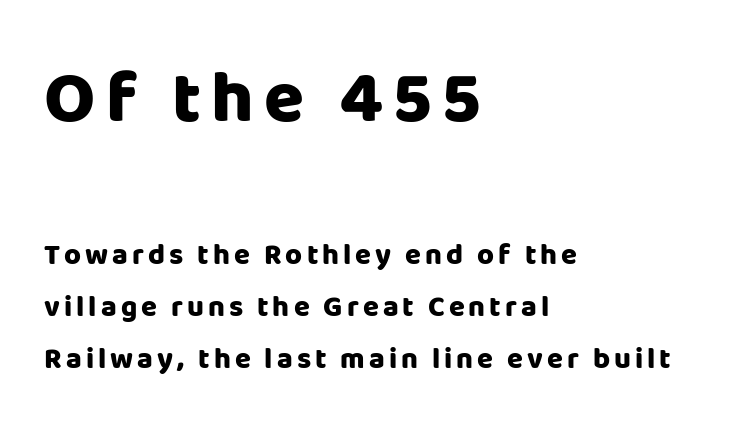
The image shows 73 px heavy sans-serif type, upright; set left-aligned, line spacing 1.79x, not underlined; the first (top) block is 2.52x larger; low stroke contrast and a large x-height.
